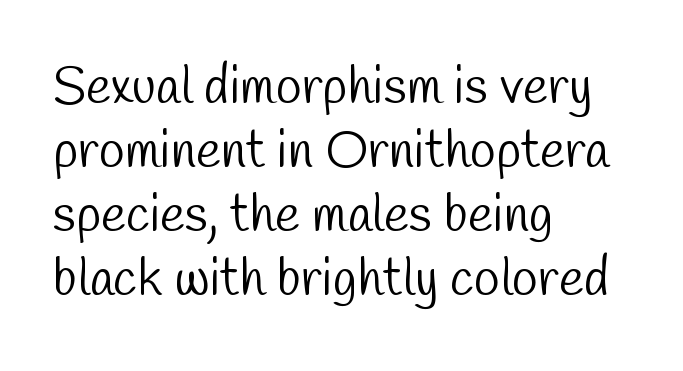
A typesetter would label this face a sans. Here the designer chose a conventional face with non-uniform glyph widths. Stems and bowls with no extra thickness — not bold. The letters sit at their default tracking, neither squeezed nor spread. The passage is arranged the way most books set body copy — flush left.
